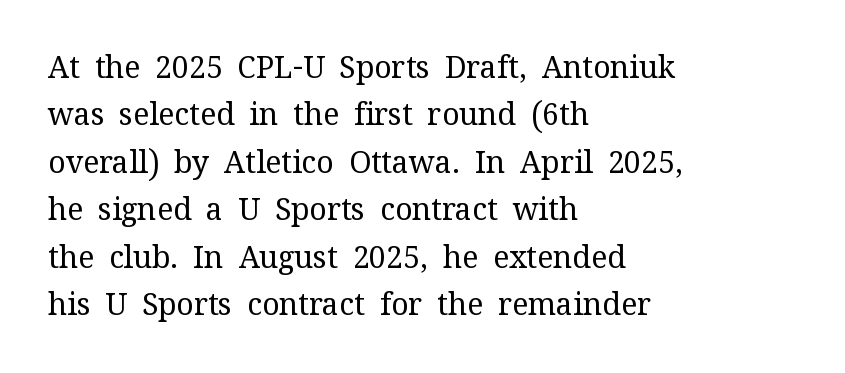
{"serif": "yes", "italic": "no", "bold": "no", "weight": "regular", "width": "normal", "stroke_contrast": "medium", "x_height": "medium", "monospaced": "no", "underline": "no", "align": "left", "line_spacing": "normal", "line_spacing_ratio": 1.58, "letter_spacing": "normal", "letter_spacing_em": 0.0, "glyph_px": 30}
